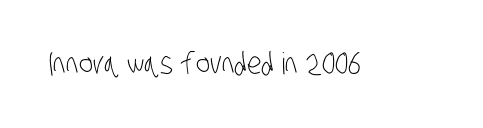
Q: Is the text bold? A: No.
Q: Is the typeface a serif or a sans-serif typeface? A: Sans-serif.
Q: Is the text underlined? A: No.
Q: Is the spacing between letters normal or unusually wide? A: Normal.
Q: Width (condensed, normal, or wide)? A: Condensed.
Q: Stroke contrast? A: Low.
Q: x-height? A: Large.
Q: Monospaced? A: No.
